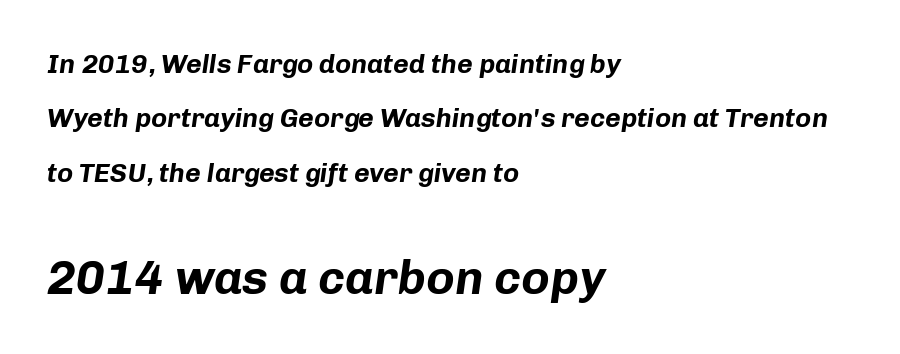
Spacing verdict: proportional, widths tailored to each character. Loosely led — the rows are spread out. Of the two passages, the one underneath uses the larger point size. The specimen omits any rule beneath the text block's lines.
